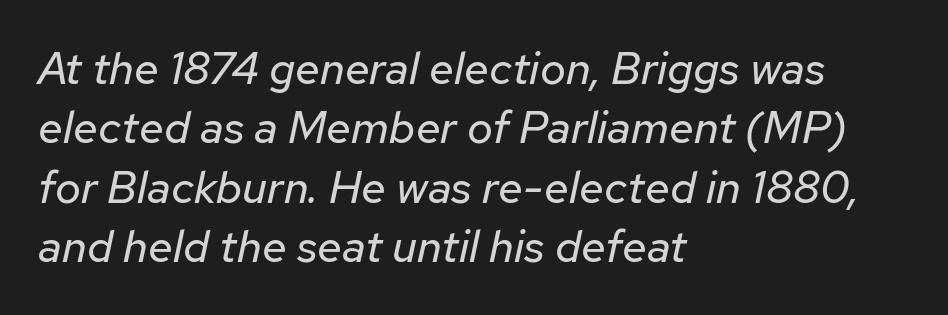
{"italic": "yes", "lean": "right", "slant_degrees": 12, "bold": "no", "weight": "regular", "width": "normal", "stroke_contrast": "low", "x_height": "medium", "monospaced": "no", "underline": "no", "align": "left", "line_spacing": "normal", "line_spacing_ratio": 1.32, "letter_spacing": "normal", "letter_spacing_em": 0.0, "glyph_px": 45}
